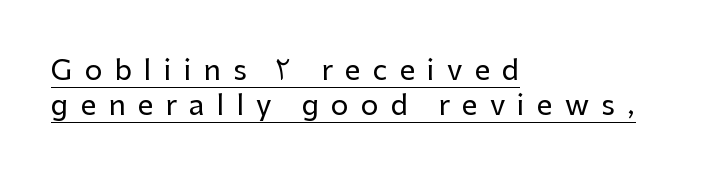
Q: Is the text italic (slanted)? A: No, it is upright.
Q: Is the typeface a serif or a sans-serif typeface? A: Sans-serif.
Q: Is the text underlined? A: Yes.
Q: How is the paragraph aligned? A: Left-aligned.
Q: Is the spacing between letters normal or unusually wide? A: Unusually wide.
Q: Is the spacing between lines tight, normal or loose? A: Normal.
Q: Width (condensed, normal, or wide)? A: Normal.
Q: Stroke contrast? A: Low.
Q: x-height? A: Medium.
Q: Monospaced? A: No.
